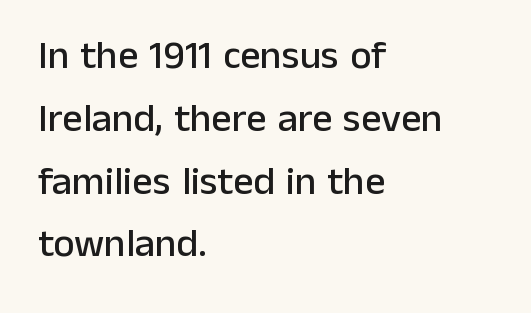
Varying glyph widths throughout — classic text-font behaviour. Compared with a centered layout, this one pins lines to the left instead. The horizontal fit of the characters is conventional and even. In terms of posture, this sample is upright. Quick note: interline space is typical.
